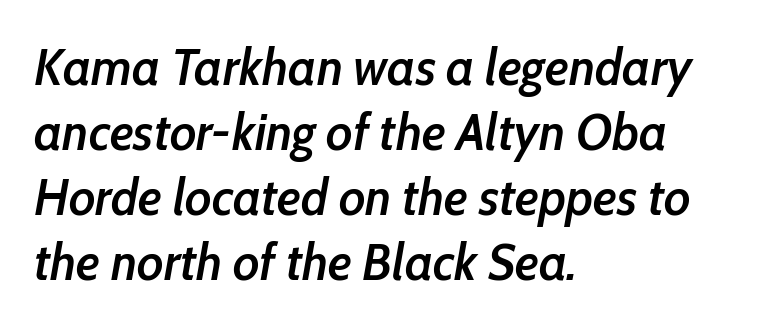
The image shows 52 px semibold, condensed type, italic (leaning right); set left-aligned, normal line spacing (1.25x), normal letter spacing, not underlined; low stroke contrast and a medium x-height.
